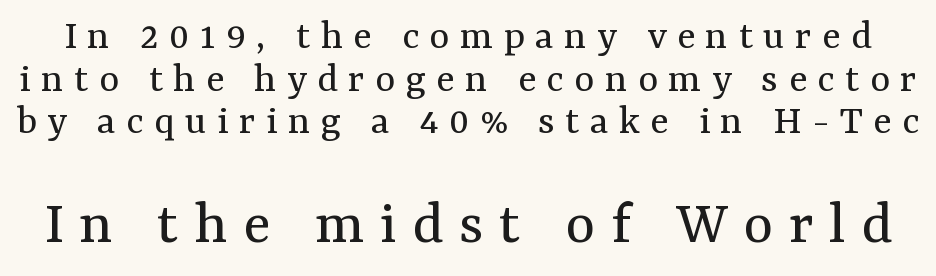
{"serif": "yes", "italic": "no", "bold": "no", "weight": "regular", "width": "normal", "stroke_contrast": "medium", "x_height": "medium", "monospaced": "no", "underline": "no", "line_spacing": "tight", "line_spacing_ratio": 0.99, "letter_spacing": "wide", "letter_spacing_em": 0.24, "larger_block": "second", "size_ratio": 1.49, "glyph_px": 64}
